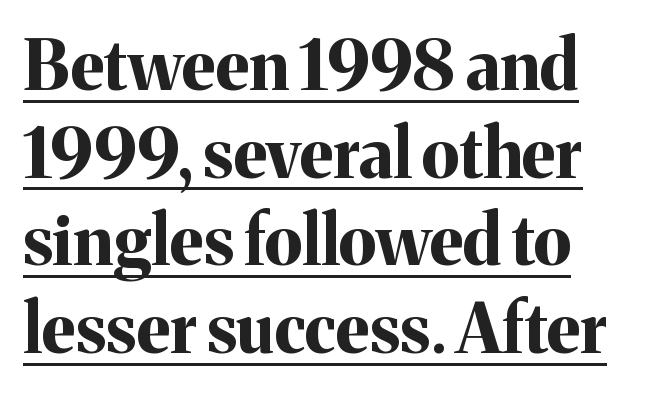
Q: Is the text bold? A: Yes.
Q: Is the text italic (slanted)? A: No, it is upright.
Q: Is the typeface a serif or a sans-serif typeface? A: Serif.
Q: Is the text underlined? A: Yes.
Q: How is the paragraph aligned? A: Left-aligned.
Q: Is the spacing between letters normal or unusually wide? A: Normal.
Q: Is the spacing between lines tight, normal or loose? A: Normal.
Q: Width (condensed, normal, or wide)? A: Normal.
Q: Stroke contrast? A: Medium.
Q: x-height? A: Medium.
Q: Monospaced? A: No.
